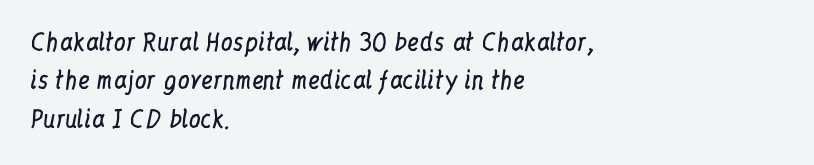
{"bold": "no", "underline": "no", "align": "left", "line_spacing": "normal", "line_spacing_ratio": 1.6, "letter_spacing": "normal", "letter_spacing_em": 0.0, "glyph_px": 24}
